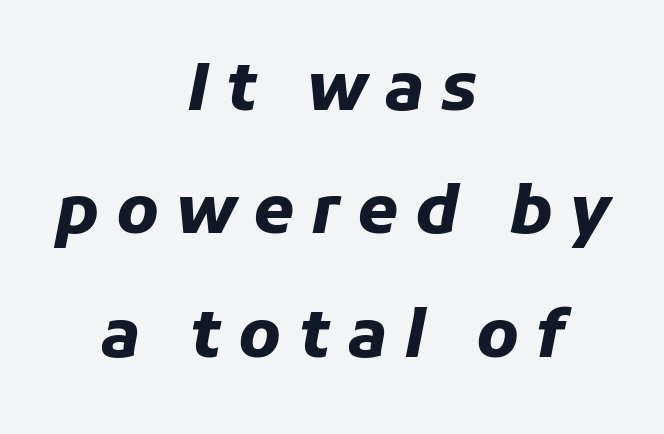
The image shows 66 px heavy type, italic (leaning right); set centered, line spacing 1.87x, unusually wide letter spacing (+0.26 em), not underlined; low stroke contrast and a medium x-height.
